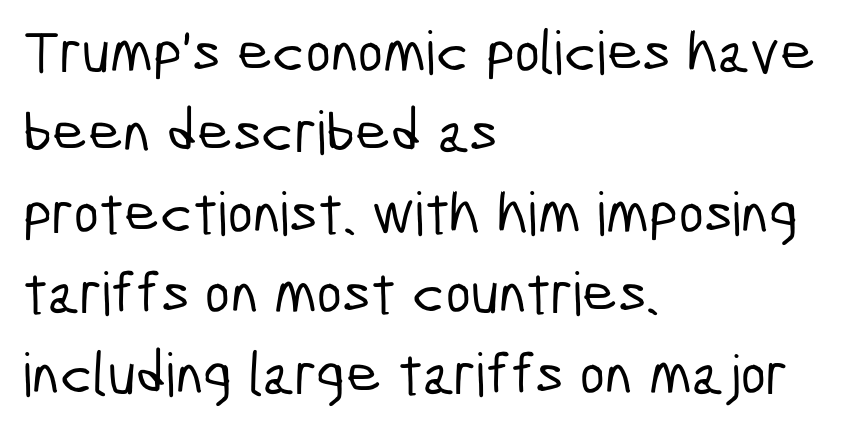
The image shows 60 px condensed sans-serif type; set left-aligned, normal line spacing (1.34x), normal letter spacing, not underlined; low stroke contrast and a medium x-height.
